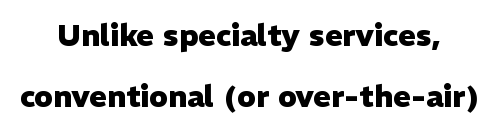
The image shows 30 px heavy sans-serif type, upright; set centered, loose line spacing (2.04x), normal letter spacing, not underlined; low stroke contrast and a medium x-height.
